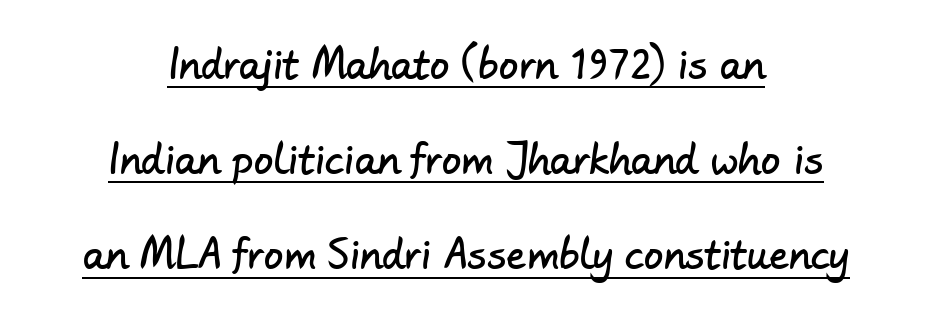
{"serif": "no", "width": "normal", "stroke_contrast": "low", "x_height": "small", "monospaced": "no", "underline": "yes", "align": "center", "line_spacing": "loose", "line_spacing_ratio": 2.44, "letter_spacing": "normal", "letter_spacing_em": 0.0, "glyph_px": 39}
